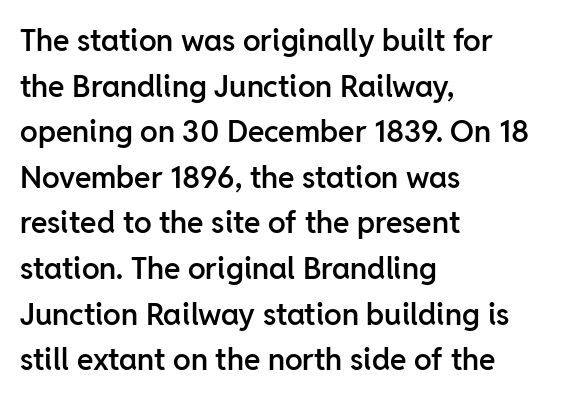
{"serif": "no", "italic": "no", "bold": "semi", "weight": "semibold", "width": "normal", "stroke_contrast": "low", "x_height": "medium", "monospaced": "no", "underline": "no", "align": "left", "line_spacing": "normal", "line_spacing_ratio": 1.52, "letter_spacing": "normal", "letter_spacing_em": 0.0, "glyph_px": 30}
